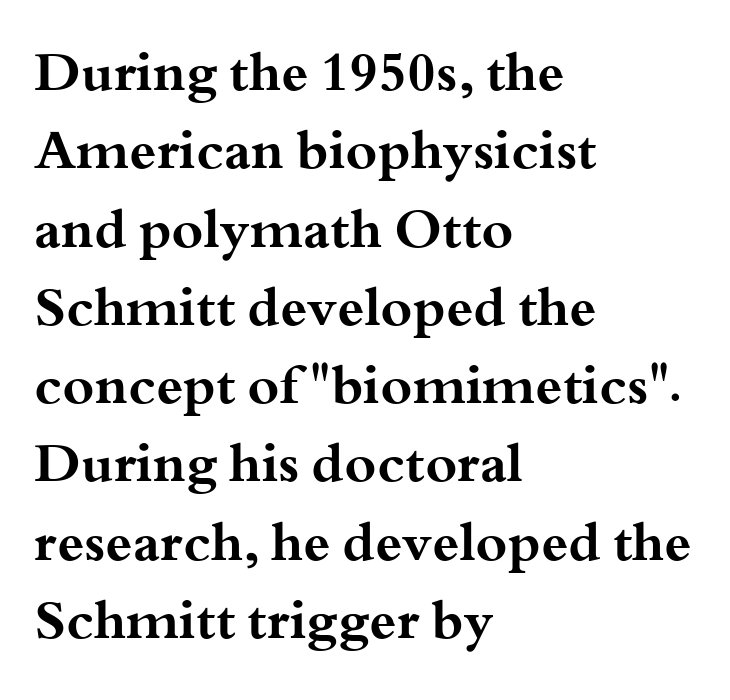
Q: Is the text bold? A: Yes.
Q: Is the text italic (slanted)? A: No, it is upright.
Q: Is the typeface a serif or a sans-serif typeface? A: Serif.
Q: Is the text underlined? A: No.
Q: How is the paragraph aligned? A: Left-aligned.
Q: Is the spacing between letters normal or unusually wide? A: Normal.
Q: Is the spacing between lines tight, normal or loose? A: Normal.
Q: Width (condensed, normal, or wide)? A: Wide.
Q: Stroke contrast? A: Medium.
Q: x-height? A: Small.
Q: Monospaced? A: No.
